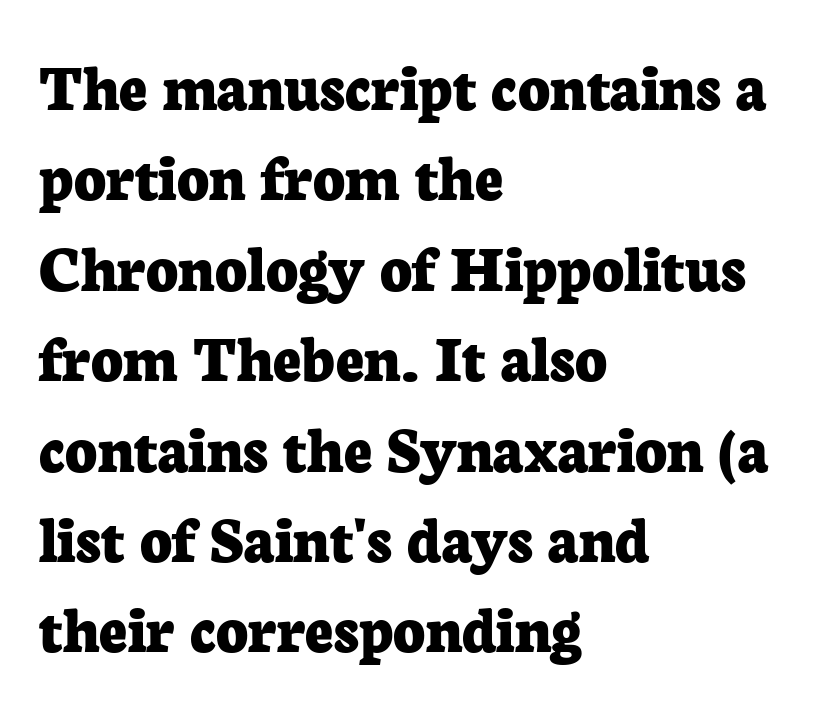
The image shows 69 px bold serif type, upright; set left-aligned, normal line spacing (1.31x), normal letter spacing, not underlined; low stroke contrast and a medium x-height.
